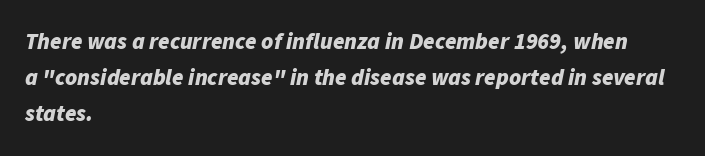
Q: Is the text bold? A: Yes.
Q: Is the text italic (slanted)? A: Yes, it leans right by about 11 degrees.
Q: Is the text underlined? A: No.
Q: How is the paragraph aligned? A: Left-aligned.
Q: Is the spacing between letters normal or unusually wide? A: Normal.
Q: Is the spacing between lines tight, normal or loose? A: Normal.
